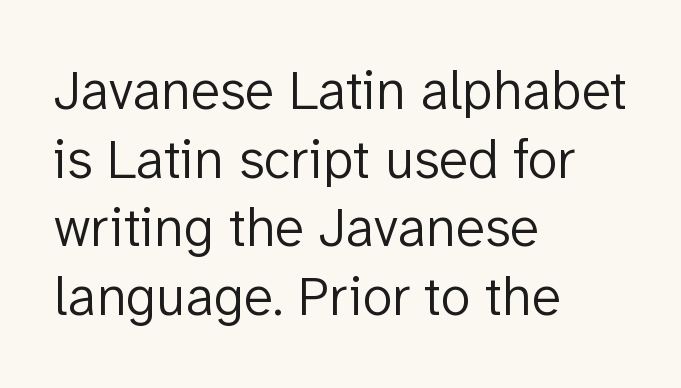
Inter-character spacing is left at the font's built-in metrics. The characters display no serif detailing; their extremities are plain. Where is the straight margin? On the left. If you drew a line through each stem, it would be perfectly vertical. This rendering features lettering with no underline. Is this a fixed-width face? No — the glyphs have proportional, varying widths.
